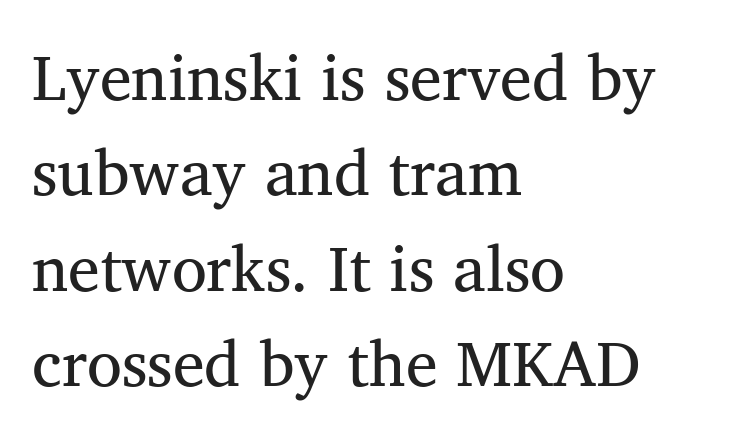
{"serif": "yes", "italic": "no", "bold": "no", "weight": "regular", "width": "normal", "stroke_contrast": "medium", "x_height": "medium", "monospaced": "no", "underline": "no", "align": "left", "line_spacing": "normal", "line_spacing_ratio": 1.49, "letter_spacing": "normal", "letter_spacing_em": 0.0, "glyph_px": 64}
